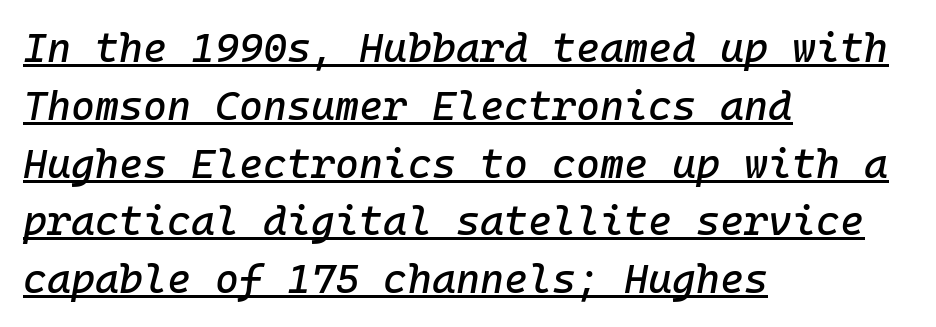
A typesetter would call this monospace, since all characters share one set width. This sample carries an underscore along the baseline area. How would I describe the line gaps? Plain and ordinary. Rendered with sloped, italic letterforms. The ragged edge is on the right, which tells us the setting is flush left. There is no visible air inserted between adjacent glyphs.
